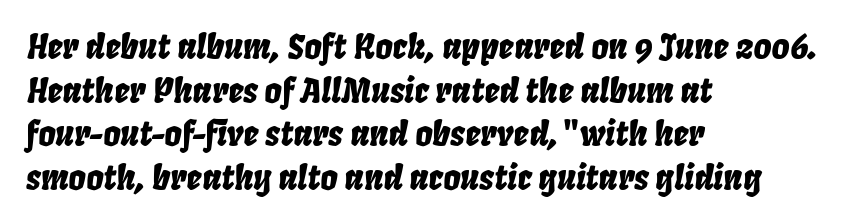
Default kerning and tracking; the words read as compact shapes. Here the designer chose a conventional face with non-uniform glyph widths. Baseline-to-baseline distance is the conventional proportion of letter height. The passage shown leans; its letterforms are oblique. Teacher's note: observe the even left margin — that is flush-left alignment. The area under the type is left untouched.
